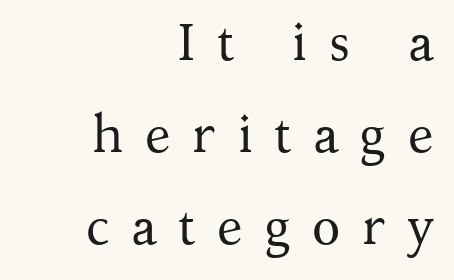
Q: Is the text bold? A: No.
Q: Is the text italic (slanted)? A: No, it is upright.
Q: Is the typeface a serif or a sans-serif typeface? A: Serif.
Q: Is the text underlined? A: No.
Q: How is the paragraph aligned? A: Right-aligned.
Q: Is the spacing between letters normal or unusually wide? A: Unusually wide.
Q: Width (condensed, normal, or wide)? A: Normal.
Q: Stroke contrast? A: Medium.
Q: x-height? A: Medium.
Q: Monospaced? A: No.
